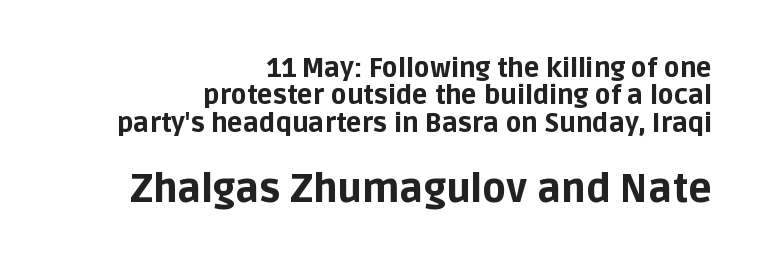
Bare-footed words on every line. Every stem runs plumb, perpendicular to the baseline. The type is set solid horizontally, with unmodified tracking. The more generous point size was reserved for the lower chunk. Notice how thick the strokes are: this is what a full bold looks like. Unlike a traditional serif, this face leaves its strokes unadorned.
